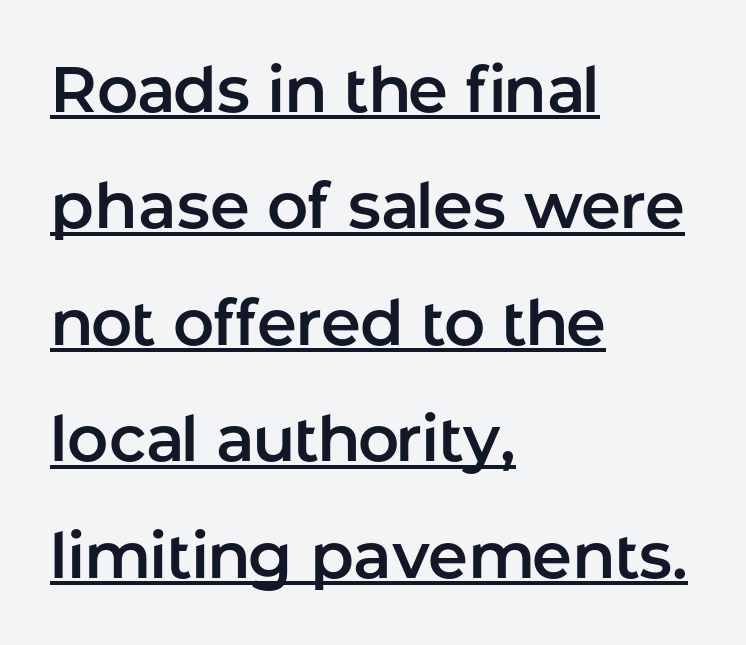
{"serif": "no", "italic": "no", "width": "normal", "stroke_contrast": "low", "x_height": "medium", "monospaced": "no", "underline": "yes", "align": "left", "line_spacing_ratio": 1.82, "letter_spacing": "normal", "letter_spacing_em": 0.0, "glyph_px": 64}
